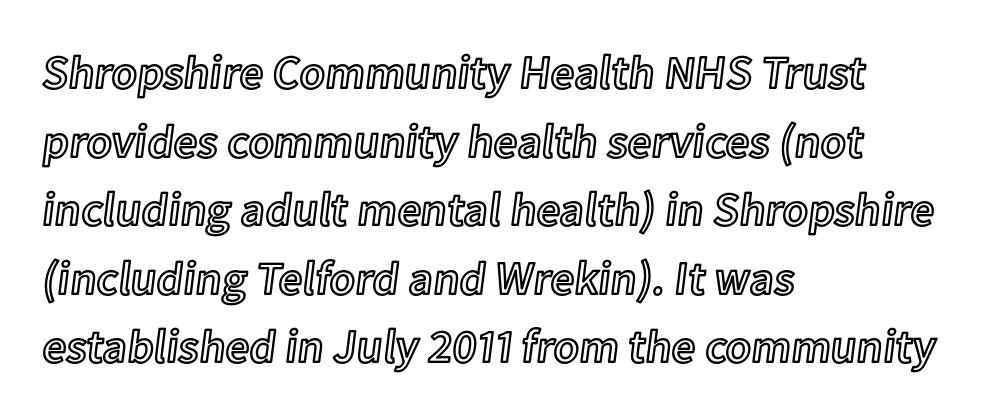
Each line starts at the same left margin while the right side varies. Spacing verdict: proportional, widths tailored to each character. Summary of vertical rhythm: regular, with standard interline spacing. The passage shown has conventional tracking throughout. Check the space under the baseline: it is left empty.
